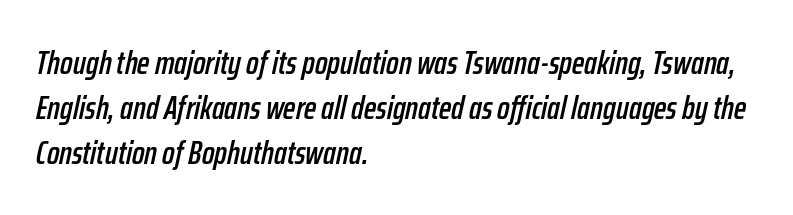
Just letters on the line, the space beneath them empty. Leading: standard. The lettering tilts uniformly, giving the passage an italic look. Spacing verdict: proportional, widths tailored to each character. These lines keep a tight, regular rhythm from letter to letter. Notice how the passage keeps a crisp vertical edge on the left only.
